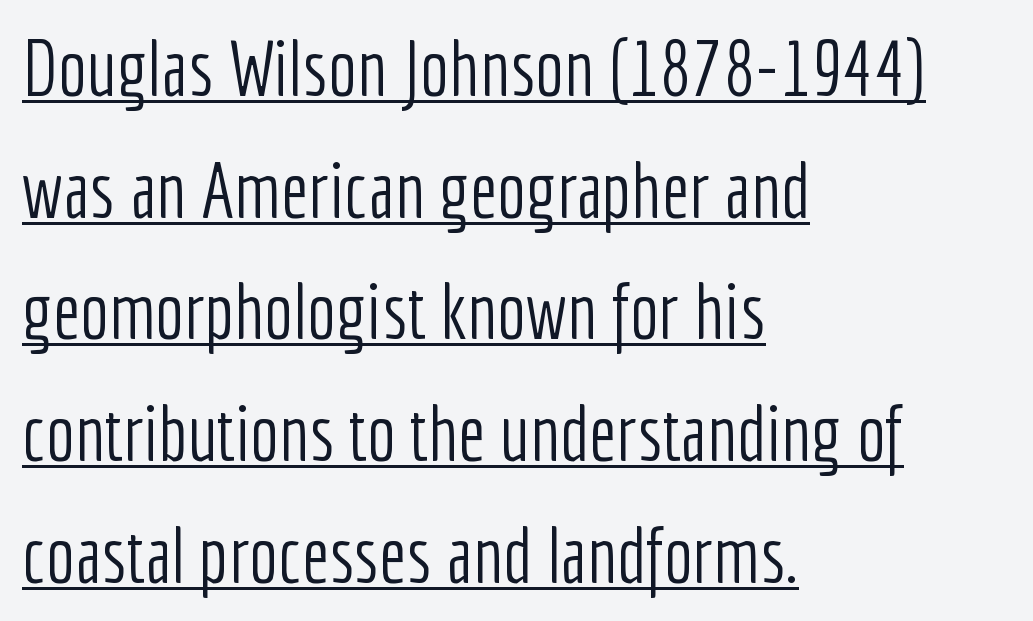
{"serif": "no", "italic": "no", "bold": "no", "weight": "light", "width": "condensed", "stroke_contrast": "low", "x_height": "medium", "monospaced": "no", "underline": "yes", "align": "left", "line_spacing": "normal", "line_spacing_ratio": 1.58, "letter_spacing": "normal", "letter_spacing_em": 0.0, "glyph_px": 77}
